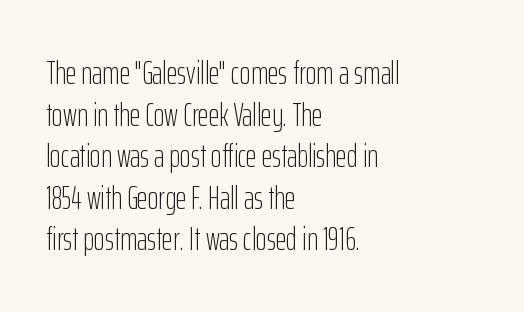
Q: Is the text bold? A: No.
Q: Is the text italic (slanted)? A: No, it is upright.
Q: Is the typeface a serif or a sans-serif typeface? A: Sans-serif.
Q: Is the text underlined? A: No.
Q: How is the paragraph aligned? A: Left-aligned.
Q: Is the spacing between letters normal or unusually wide? A: Normal.
Q: Is the spacing between lines tight, normal or loose? A: Normal.
Q: Width (condensed, normal, or wide)? A: Condensed.
Q: Stroke contrast? A: Low.
Q: x-height? A: Medium.
Q: Monospaced? A: No.
